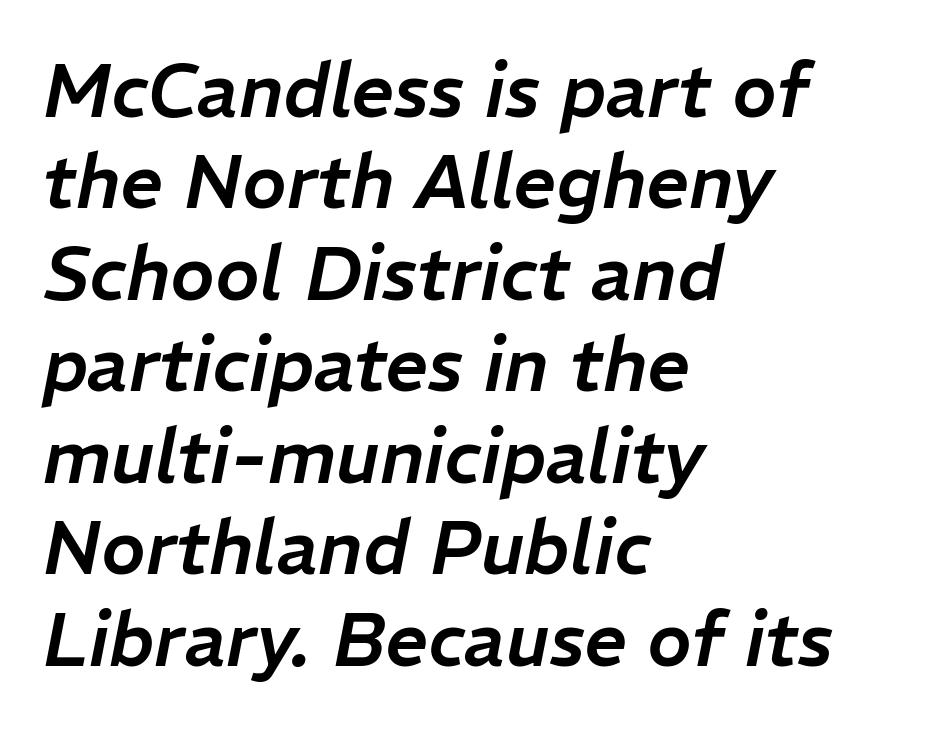
Look at the tracking — it's just the regular setting, nothing added. A classic flush-left, rag-right setting is used for this passage. Note the varied advance widths — an 'i' is clearly narrower than an 'm'. The space directly below the letters is spotless.
